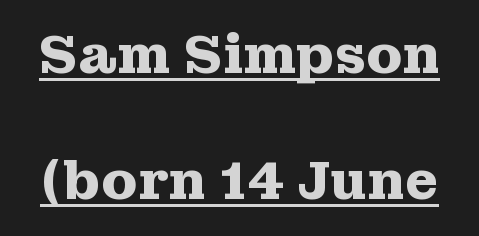
The image shows 53 px heavy, wide serif type, upright; set loose line spacing (2.38x), normal letter spacing, underlined; medium stroke contrast and a medium x-height.
